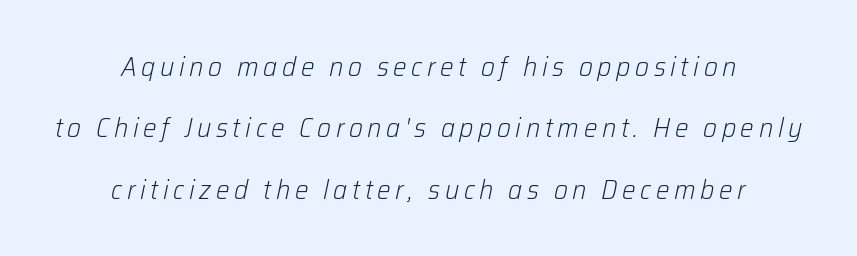
{"italic": "yes", "lean": "right", "slant_degrees": 12, "bold": "no", "underline": "no", "align": "center", "line_spacing": "loose", "line_spacing_ratio": 2.27, "glyph_px": 27}
